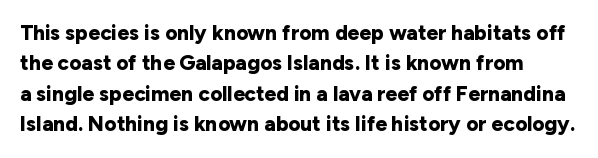
Q: Is the text bold? A: Yes.
Q: Is the text italic (slanted)? A: No, it is upright.
Q: Is the text underlined? A: No.
Q: Is the spacing between letters normal or unusually wide? A: Normal.
Q: Is the spacing between lines tight, normal or loose? A: Normal.
